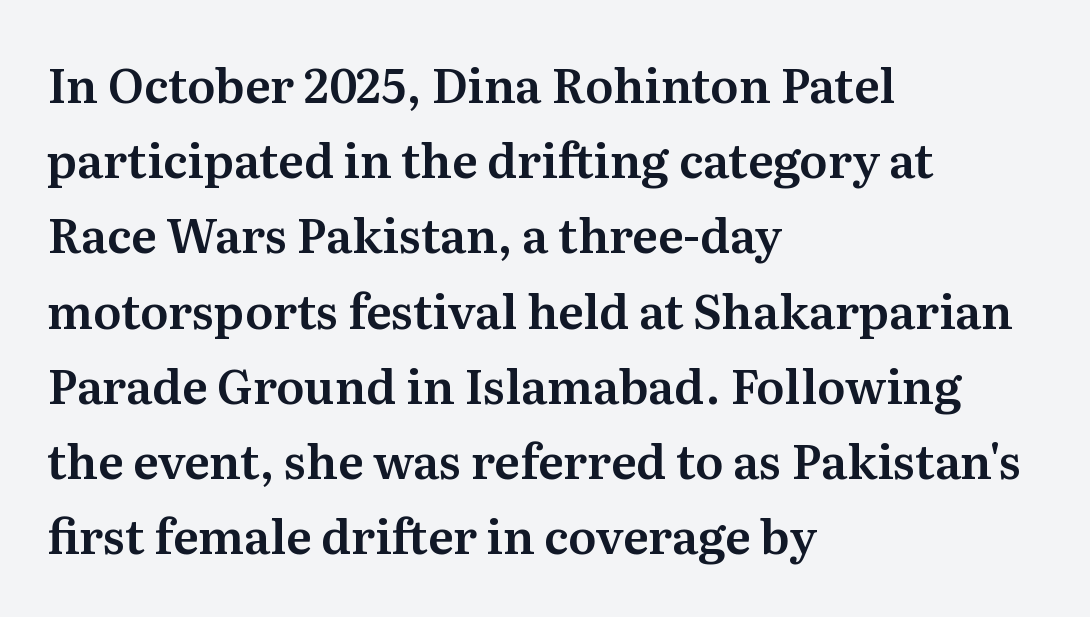
The image shows 47 px serif type, upright; set left-aligned, normal line spacing (1.6x), normal letter spacing, not underlined; medium stroke contrast and a medium x-height.
